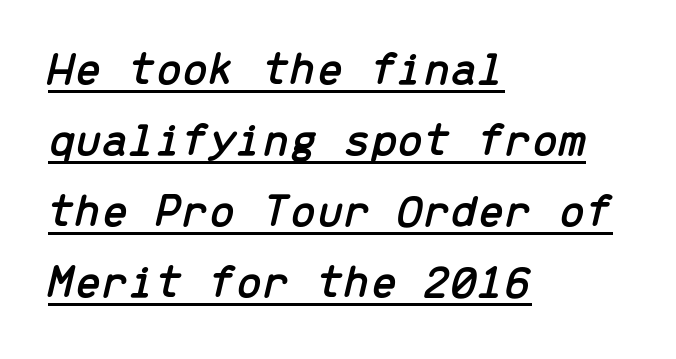
Q: Is the text italic (slanted)? A: Yes, it leans right by about 13 degrees.
Q: Is the text underlined? A: Yes.
Q: How is the paragraph aligned? A: Left-aligned.
Q: Is the spacing between letters normal or unusually wide? A: Normal.
Q: Is the spacing between lines tight, normal or loose? A: Normal.
Q: Width (condensed, normal, or wide)? A: Normal.
Q: Stroke contrast? A: Low.
Q: x-height? A: Medium.
Q: Monospaced? A: Yes.
